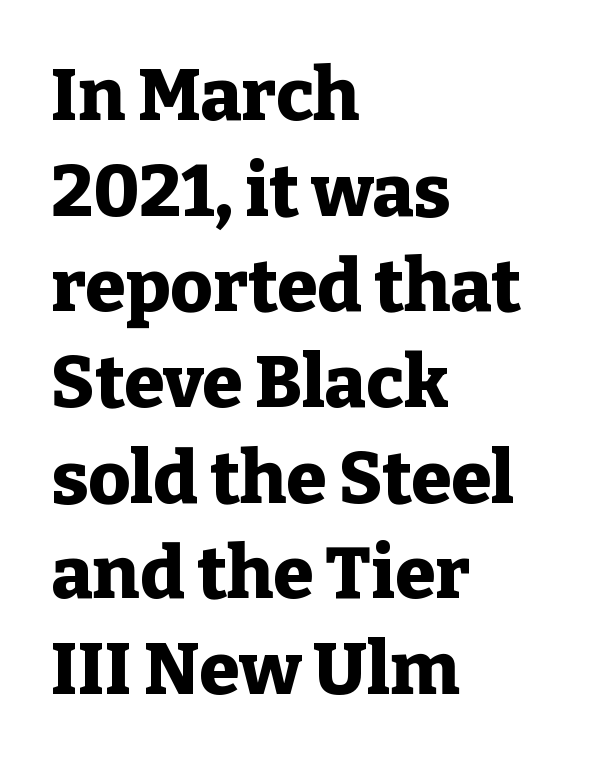
The image shows 73 px heavy serif type, upright; set left-aligned, normal line spacing (1.31x), normal letter spacing, not underlined; low stroke contrast and a medium x-height.
